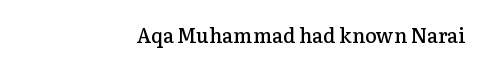
The image shows 20 px text type, upright; set right-aligned, normal letter spacing, not underlined.
